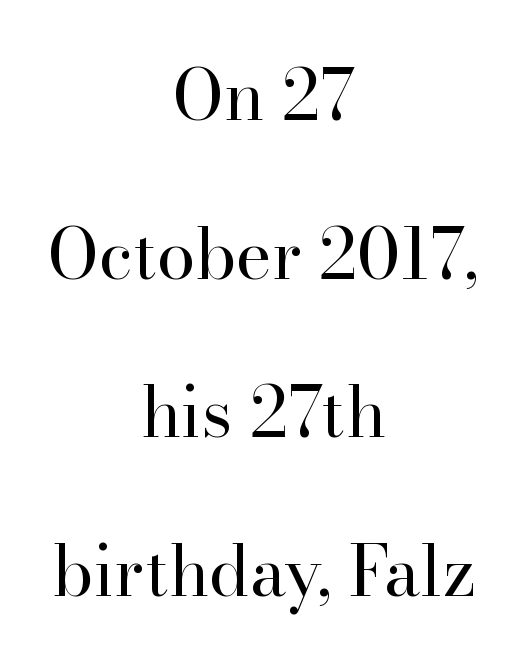
This sample trades compactness for vertical openness between lines. Each letter keeps its own natural width here, so spacing adapts to shape. The specimen omits any rule beneath the text block's lines. Unlike italic type, these characters show no tilt at all. A quiet, ordinary-to-light weight characterises the typeface.
